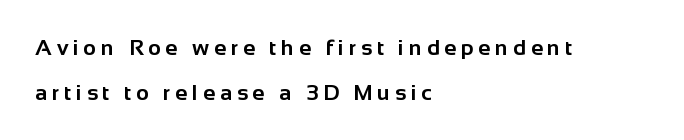
The image shows 22 px bold type, upright; set left-aligned, loose line spacing (2.04x), unusually wide letter spacing (+0.22 em), not underlined.
